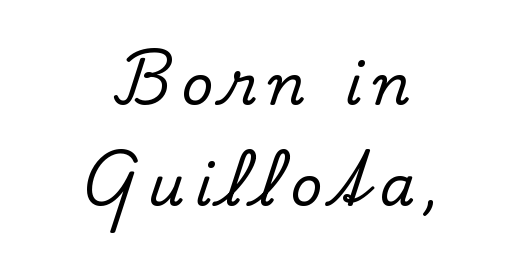
{"serif": "yes", "width": "normal", "stroke_contrast": "low", "x_height": "small", "monospaced": "no", "underline": "no", "align": "center", "line_spacing_ratio": 1.8, "letter_spacing": "wide", "letter_spacing_em": 0.2, "glyph_px": 56}
